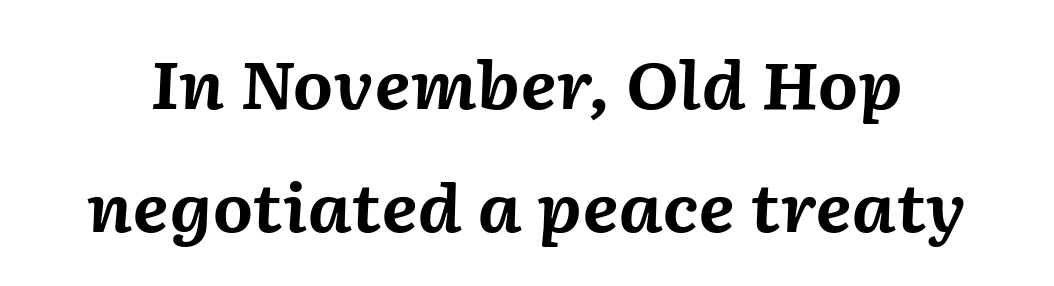
These lines are rendered in a variable-pitch font. Plain, unruled lines of type. Honestly, the rows look like they've been pulled way apart. Italic: yes, the glyphs are oblique.
